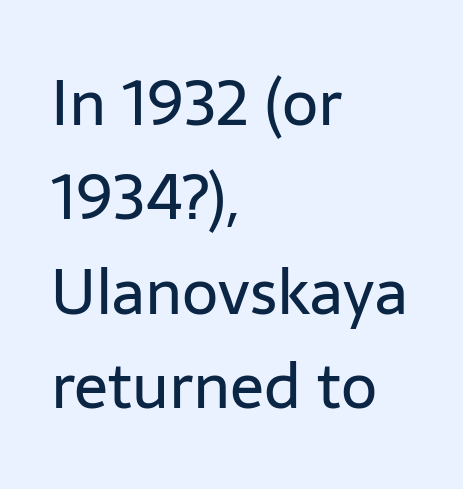
{"serif": "no", "italic": "no", "bold": "no", "weight": "regular", "width": "normal", "stroke_contrast": "low", "x_height": "medium", "monospaced": "no", "underline": "no", "align": "left", "line_spacing": "normal", "line_spacing_ratio": 1.5, "letter_spacing": "normal", "letter_spacing_em": 0.0, "glyph_px": 63}
